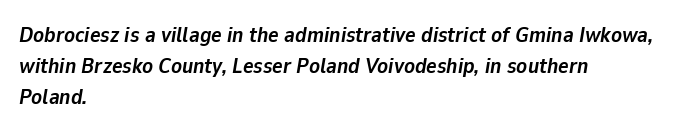
This block has exactly the height ordinary leading produces. Italic: yes, the glyphs are oblique. Heft: maximum for text — a bold. Spacing between characters is what you'd get straight out of the box. Unmarked baselines from the first word to the last. The paragraph shown leans on its left margin.
